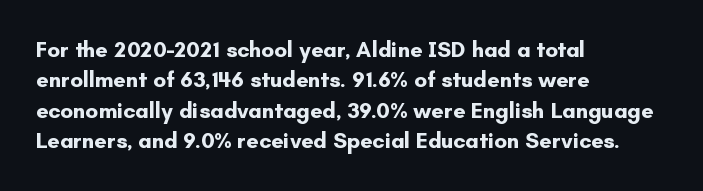
The paragraph shown leans on its left margin. The glyphs have the mass of a bold cut. How are the letters spaced? Ordinarily, with no added tracking. This sample uses an upright cut, with every glyph sitting square on the baseline.
